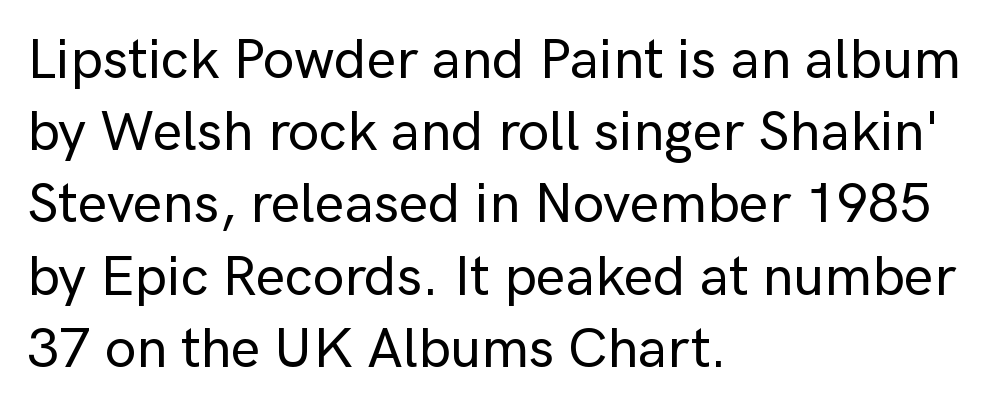
Between one letter and the next there's only the usual sliver of space. Notice how the stems are strictly vertical — no italics here. Is this a sans? Yes — the strokes have no serifs. This block has exactly the height ordinary leading produces.
